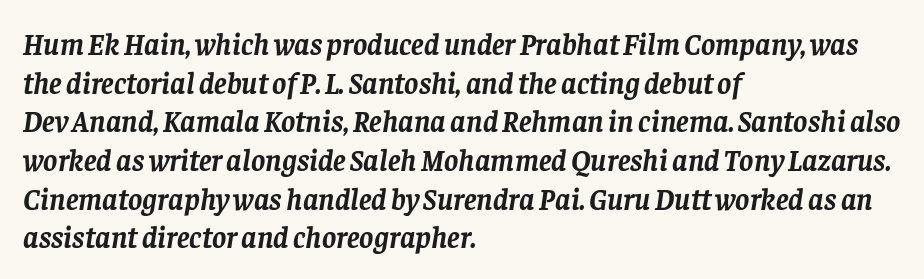
The glyphs look as if they've been sheared to an angle. Check under the words: just untouched page. The paragraph shown leans on its left margin. Does the leading feel generous? No, just average. The face used here is proportionally spaced, like ordinary book or web type.
